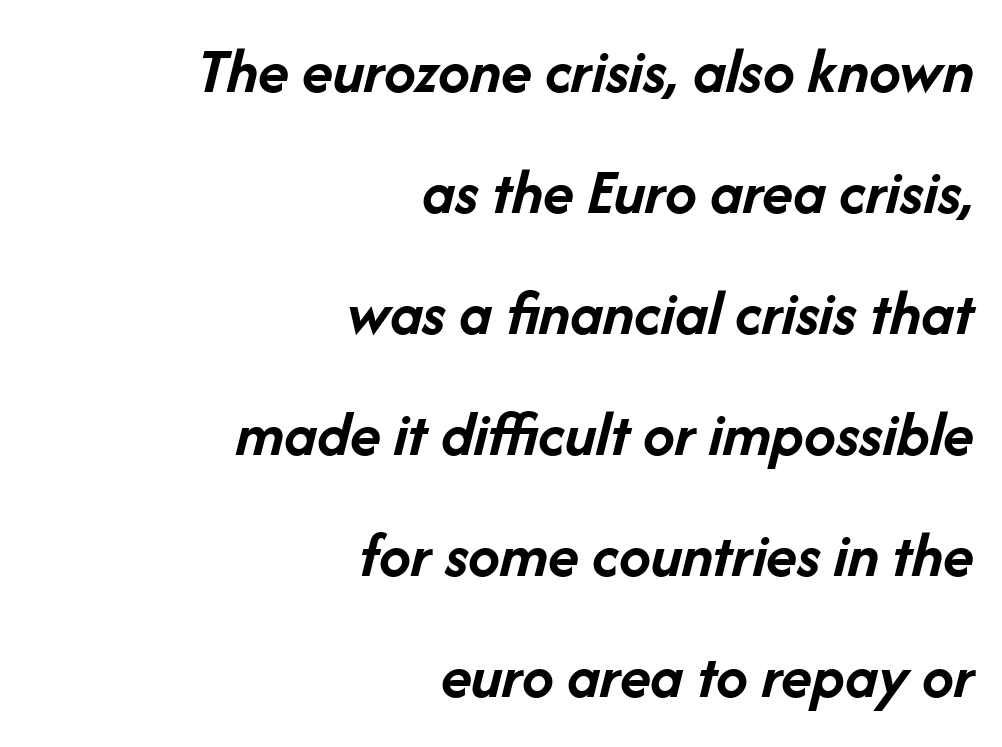
{"italic": "yes", "lean": "right", "slant_degrees": 14, "bold": "yes", "weight": "semibold", "width": "normal", "stroke_contrast": "low", "x_height": "medium", "monospaced": "no", "underline": "no", "align": "right", "line_spacing_ratio": 1.89, "letter_spacing": "normal", "letter_spacing_em": 0.0, "glyph_px": 64}
